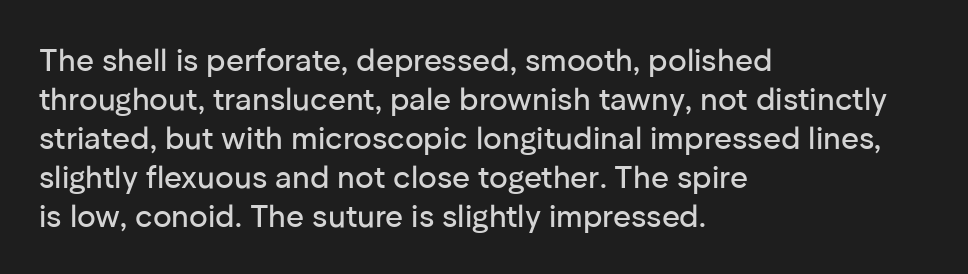
The image shows 31 px sans-serif type, upright; set left-aligned, normal line spacing (1.26x), normal letter spacing, not underlined; low stroke contrast and a medium x-height.
